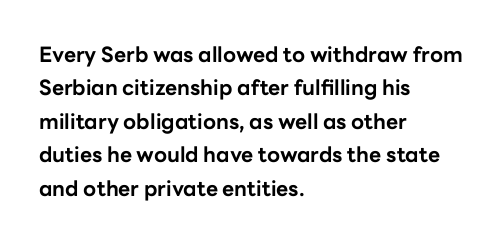
{"italic": "no", "bold": "yes", "underline": "no", "align": "left", "line_spacing": "normal", "line_spacing_ratio": 1.59, "letter_spacing": "normal", "letter_spacing_em": 0.0, "glyph_px": 21}
